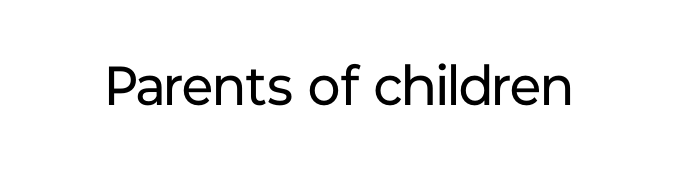
Q: Is the text bold? A: No.
Q: Is the text italic (slanted)? A: No, it is upright.
Q: Is the typeface a serif or a sans-serif typeface? A: Sans-serif.
Q: Is the text underlined? A: No.
Q: Is the spacing between letters normal or unusually wide? A: Normal.
Q: Width (condensed, normal, or wide)? A: Normal.
Q: Stroke contrast? A: Low.
Q: x-height? A: Medium.
Q: Monospaced? A: No.
